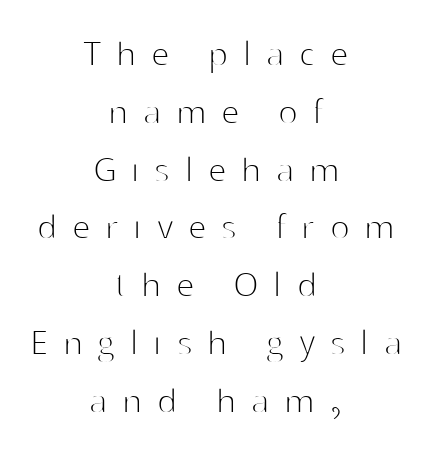
Q: Is the text bold? A: No.
Q: Is the text italic (slanted)? A: No, it is upright.
Q: Is the typeface a serif or a sans-serif typeface? A: Sans-serif.
Q: Is the text underlined? A: No.
Q: How is the paragraph aligned? A: Centered.
Q: Is the spacing between letters normal or unusually wide? A: Unusually wide.
Q: Is the spacing between lines tight, normal or loose? A: Normal.
Q: Width (condensed, normal, or wide)? A: Normal.
Q: Stroke contrast? A: High.
Q: x-height? A: Medium.
Q: Monospaced? A: No.
